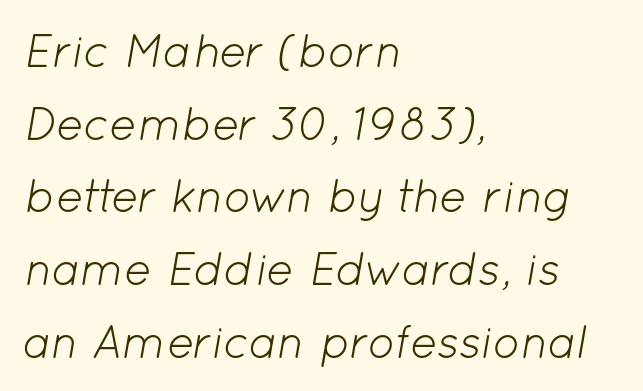
The image shows 46 px light type, italic (leaning right); set left-aligned, normal line spacing (1.58x), normal letter spacing, not underlined; low stroke contrast and a medium x-height.
